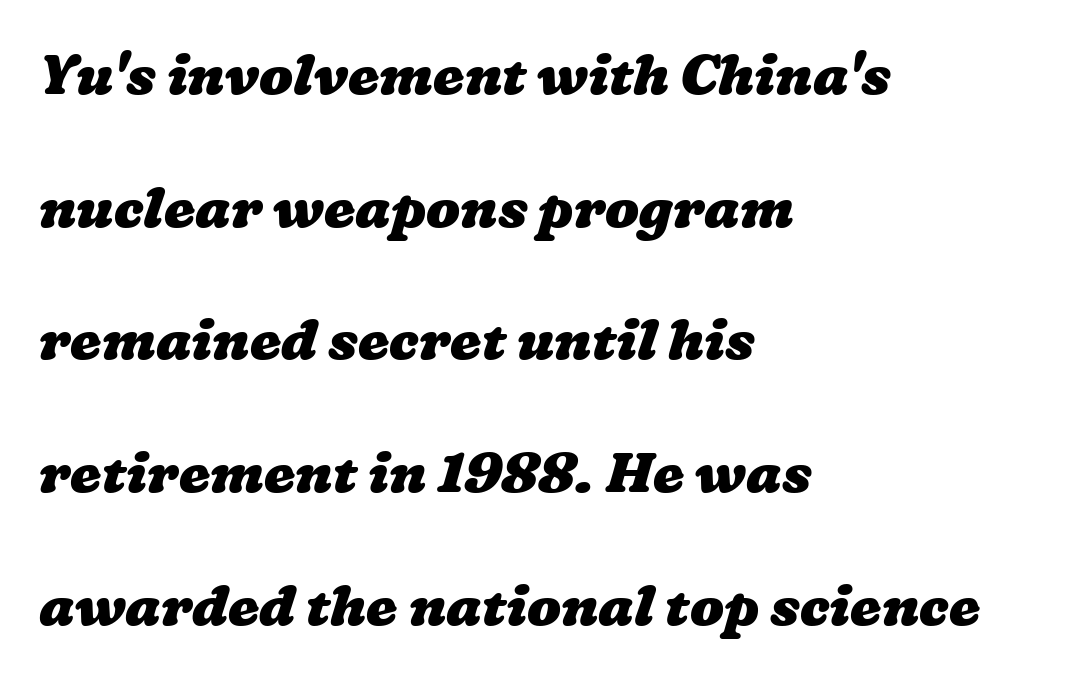
Q: Is the text bold? A: Yes.
Q: Is the text underlined? A: No.
Q: How is the paragraph aligned? A: Left-aligned.
Q: Is the spacing between letters normal or unusually wide? A: Normal.
Q: Is the spacing between lines tight, normal or loose? A: Loose.
Q: Width (condensed, normal, or wide)? A: Wide.
Q: Stroke contrast? A: Low.
Q: x-height? A: Medium.
Q: Monospaced? A: No.
